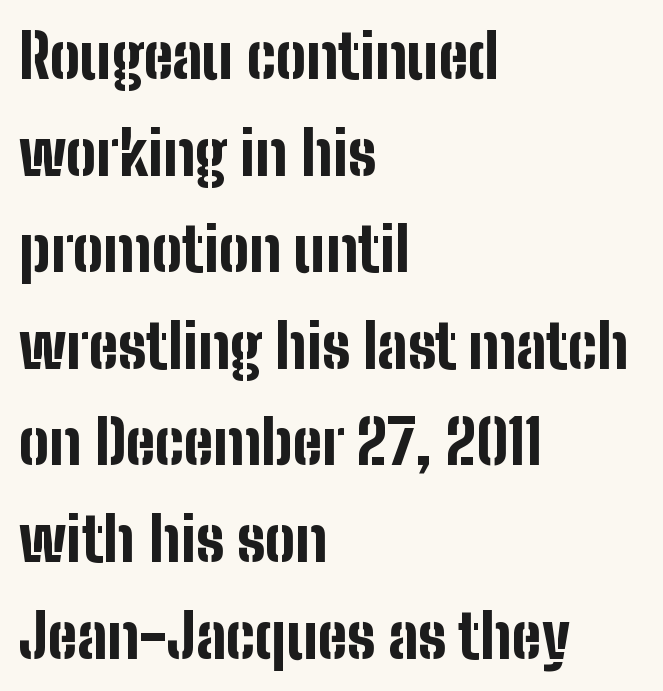
{"serif": "no", "italic": "no", "bold": "yes", "weight": "bold", "width": "condensed", "stroke_contrast": "low", "x_height": "medium", "monospaced": "no", "underline": "no", "align": "left", "line_spacing": "normal", "line_spacing_ratio": 1.61, "letter_spacing": "normal", "letter_spacing_em": 0.0, "glyph_px": 60}
